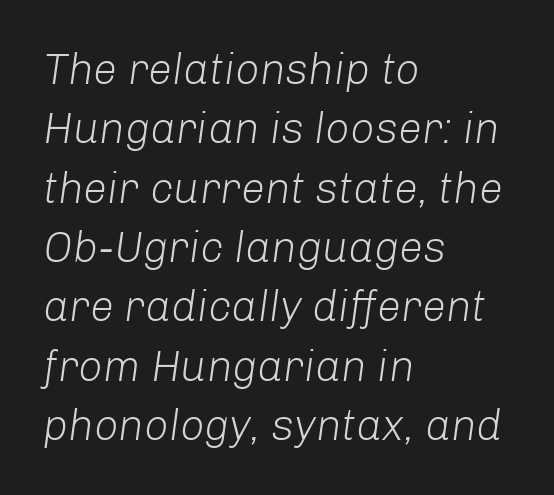
The image shows 43 px light type, italic (leaning right); set left-aligned, normal line spacing (1.38x), normal letter spacing, not underlined; low stroke contrast and a medium x-height.
